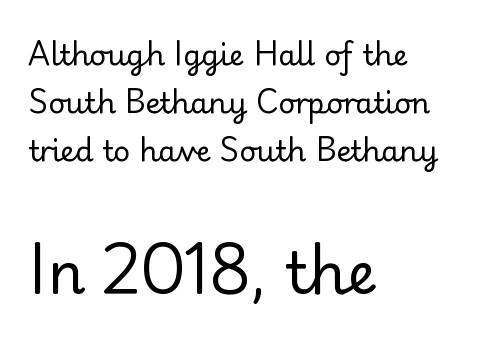
Rows of type keep a routine distance in the vertical direction. No extra tracking has been applied to these lines. The string is rendered with underlining switched off. You could not count columns in this text — the font is proportionally spaced. Nope, no serifs anywhere on these letters.
